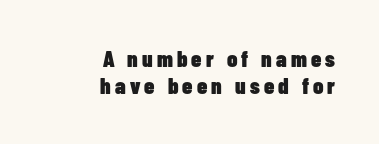
The image shows 23 px bold type, upright; set right-aligned, line spacing 1.19x, not underlined.
